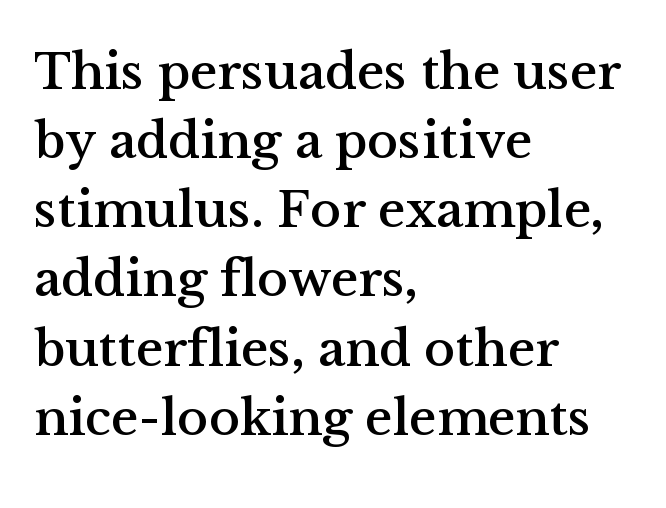
The image shows 52 px serif type, upright; set left-aligned, normal line spacing (1.33x), normal letter spacing, not underlined; medium stroke contrast and a medium x-height.
